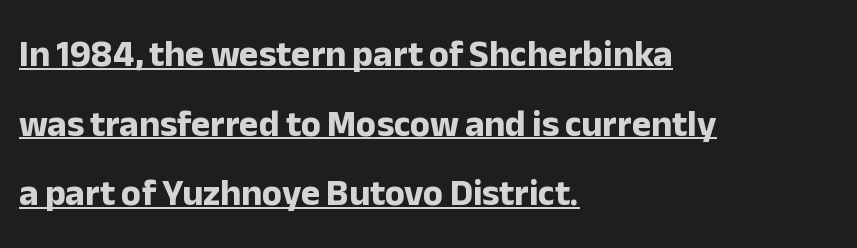
Beneath each row of characters lies a ruled line. Type style note: lacks serifs. The rag falls on the right side of this text block. You could not count columns in this text — the font is proportionally spaced. Every character sits straight up, as roman type does.
